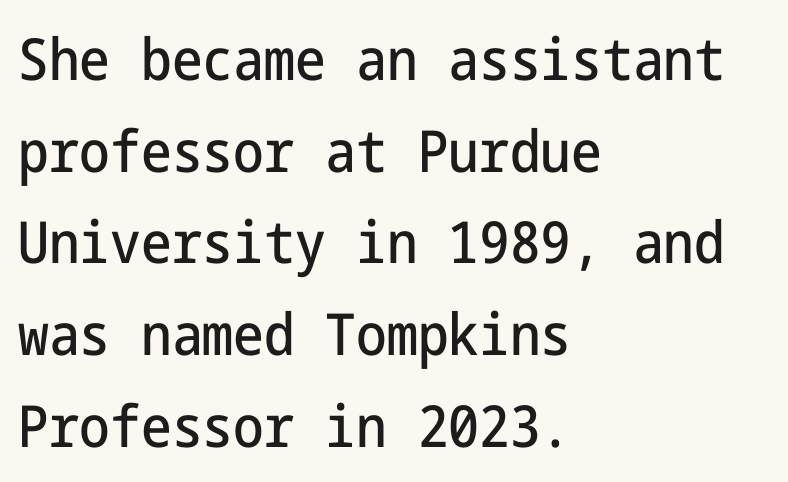
{"serif": "no", "italic": "no", "width": "condensed", "stroke_contrast": "low", "x_height": "medium", "underline": "no", "align": "left", "line_spacing": "normal", "line_spacing_ratio": 1.58, "letter_spacing": "normal", "letter_spacing_em": 0.0, "glyph_px": 58}
